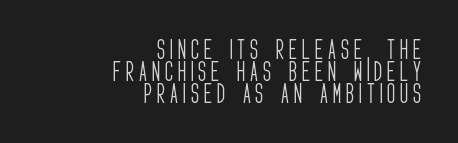
The image shows 22 px text type, upright; set right-aligned, tight line spacing (0.99x), unusually wide letter spacing (+0.23 em), not underlined.
